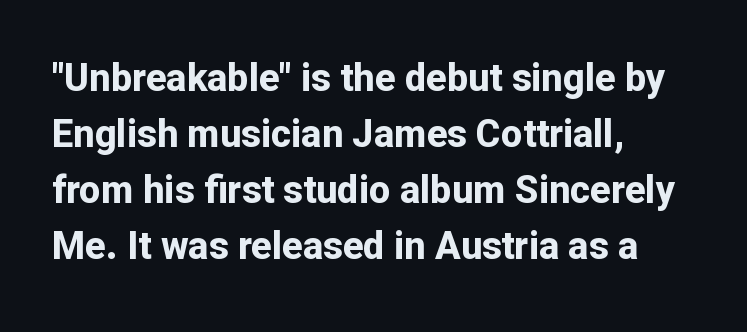
{"serif": "no", "italic": "no", "bold": "yes", "weight": "bold", "width": "normal", "stroke_contrast": "low", "x_height": "medium", "monospaced": "no", "underline": "no", "align": "left", "line_spacing": "normal", "line_spacing_ratio": 1.47, "letter_spacing": "normal", "letter_spacing_em": 0.0, "glyph_px": 38}
